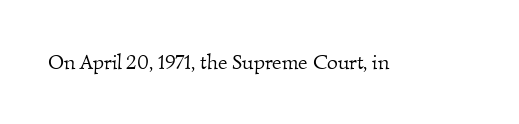
{"bold": "no", "underline": "no", "letter_spacing": "normal", "letter_spacing_em": 0.0, "glyph_px": 21}
